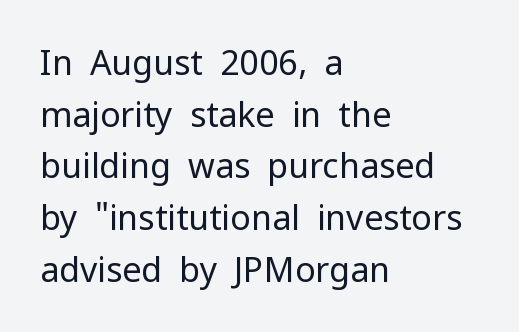
The image shows 34 px regular-weight sans-serif type, upright; set left-aligned, normal line spacing (1.52x), normal letter spacing, not underlined; low stroke contrast and a medium x-height.
